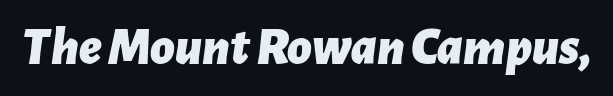
The image shows 53 px bold type, italic (leaning right); set normal letter spacing, not underlined; low stroke contrast and a medium x-height.
